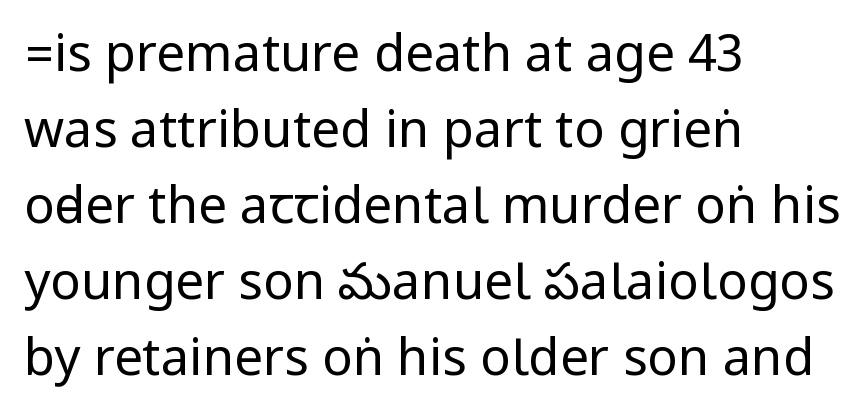
{"serif": "no", "italic": "no", "bold": "no", "weight": "regular", "width": "condensed", "stroke_contrast": "low", "underline": "no", "align": "left", "line_spacing": "normal", "line_spacing_ratio": 1.49, "letter_spacing": "normal", "letter_spacing_em": 0.0, "glyph_px": 51}
